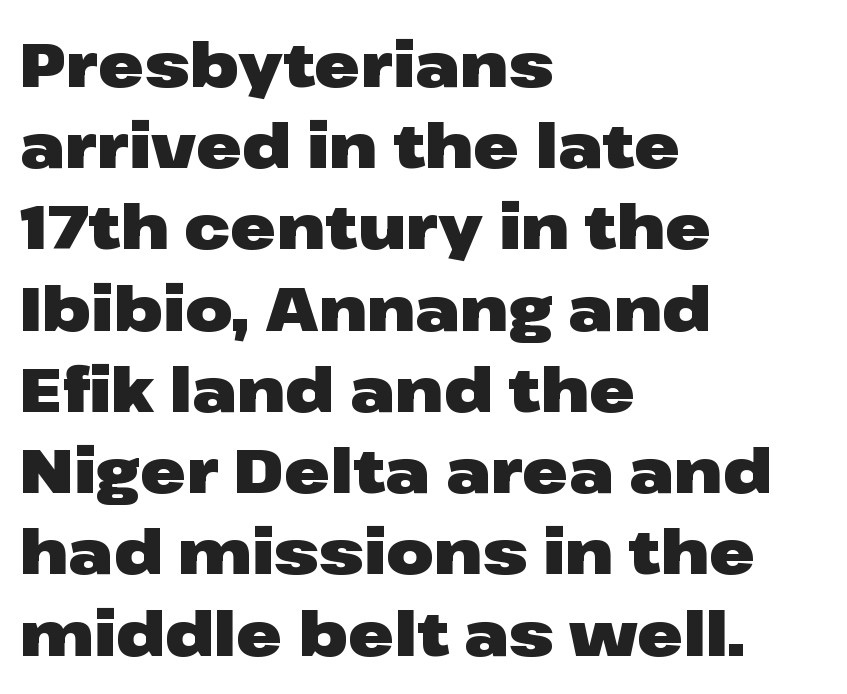
The image shows 62 px heavy, wide sans-serif type, upright; set left-aligned, normal line spacing (1.31x), normal letter spacing, not underlined; low stroke contrast and a medium x-height.
